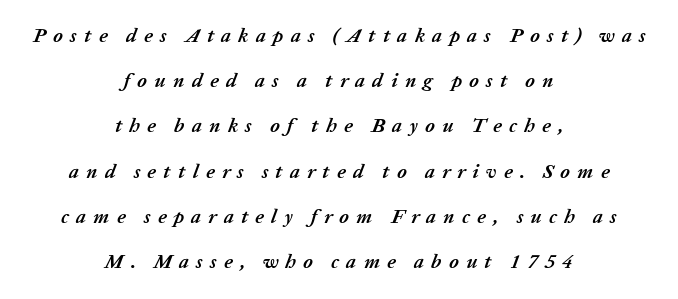
The image shows 20 px bold type, italic (leaning right); set centered, loose line spacing (2.26x), unusually wide letter spacing (+0.36 em), not underlined.
